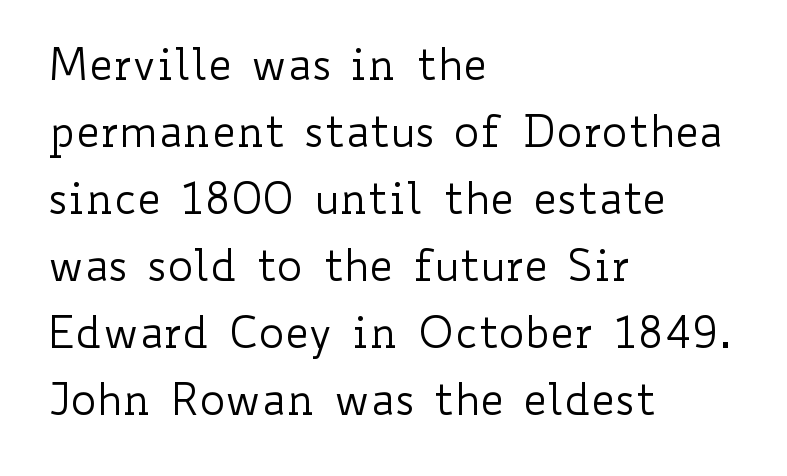
The face looks like a standard text weight, possibly lighter. You could call the tracking neutral — neither tight nor loose. The axis of the letterforms is exactly vertical. Line starts are locked; line ends wander. The space beneath each line is pristine and unruled.
